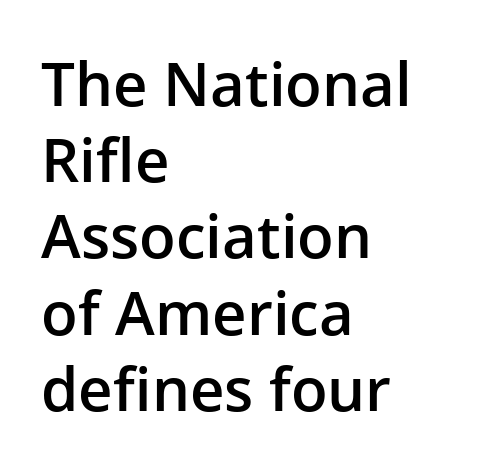
Q: Is the text bold? A: Semi-bold.
Q: Is the text italic (slanted)? A: No, it is upright.
Q: Is the typeface a serif or a sans-serif typeface? A: Sans-serif.
Q: Is the text underlined? A: No.
Q: How is the paragraph aligned? A: Left-aligned.
Q: Is the spacing between letters normal or unusually wide? A: Normal.
Q: Is the spacing between lines tight, normal or loose? A: Normal.
Q: Width (condensed, normal, or wide)? A: Normal.
Q: Stroke contrast? A: Low.
Q: x-height? A: Medium.
Q: Monospaced? A: No.
